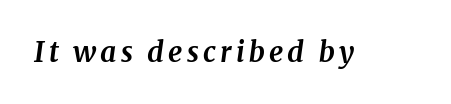
No word sits above an underline. The face used here has the dense, thick strokes of a bold. Type style note: has serifs. The face used here is proportionally spaced, like ordinary book or web type. Every character sits at an angle, as italics do.
